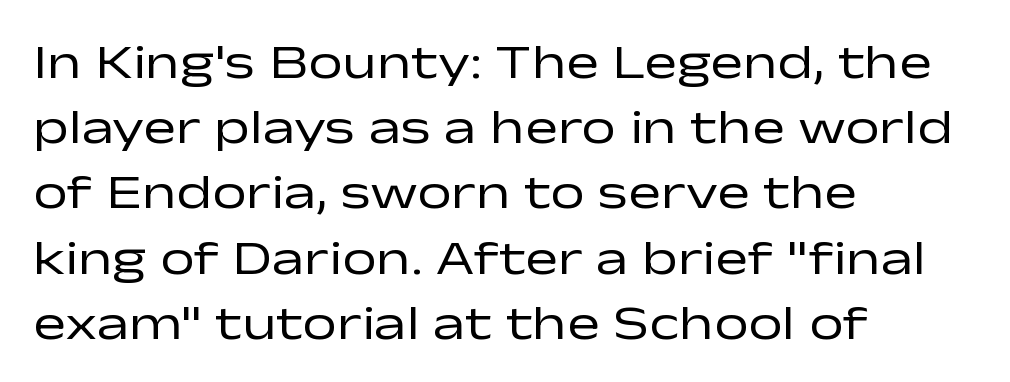
The image shows 49 px regular-weight, wide sans-serif type, upright; set left-aligned, normal line spacing (1.33x), normal letter spacing, not underlined; low stroke contrast and a medium x-height.
